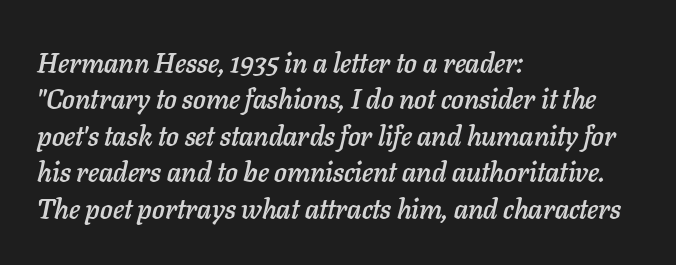
Q: Is the text italic (slanted)? A: Yes, it leans right by about 11 degrees.
Q: Is the text underlined? A: No.
Q: How is the paragraph aligned? A: Left-aligned.
Q: Is the spacing between letters normal or unusually wide? A: Normal.
Q: Is the spacing between lines tight, normal or loose? A: Normal.
Q: Width (condensed, normal, or wide)? A: Normal.
Q: Stroke contrast? A: Low.
Q: x-height? A: Medium.
Q: Monospaced? A: No.
